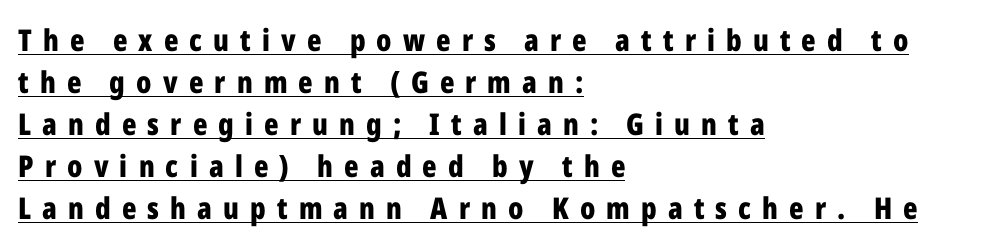
{"serif": "no", "italic": "no", "bold": "yes", "weight": "bold", "width": "condensed", "stroke_contrast": "low", "x_height": "medium", "monospaced": "no", "underline": "yes", "align": "left", "line_spacing": "normal", "line_spacing_ratio": 1.4, "letter_spacing": "wide", "letter_spacing_em": 0.37, "glyph_px": 30}
